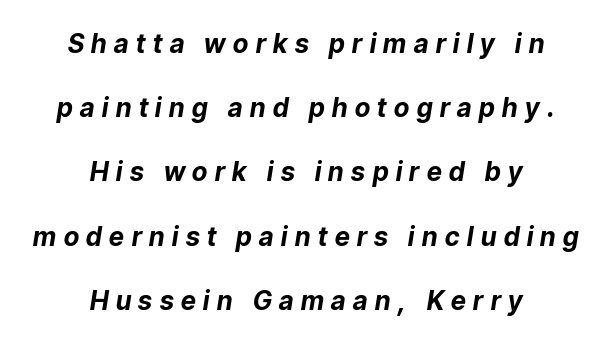
Q: Is the text bold? A: Yes.
Q: Is the text italic (slanted)? A: Yes, it leans right by about 9 degrees.
Q: Is the text underlined? A: No.
Q: How is the paragraph aligned? A: Centered.
Q: Is the spacing between letters normal or unusually wide? A: Unusually wide.
Q: Is the spacing between lines tight, normal or loose? A: Loose.
